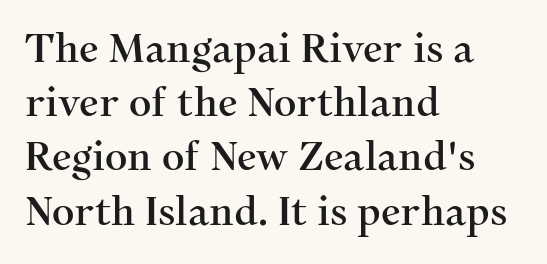
{"serif": "yes", "italic": "no", "width": "normal", "stroke_contrast": "medium", "x_height": "medium", "monospaced": "no", "underline": "no", "align": "left", "line_spacing": "normal", "line_spacing_ratio": 1.39, "letter_spacing": "normal", "letter_spacing_em": 0.0, "glyph_px": 39}
